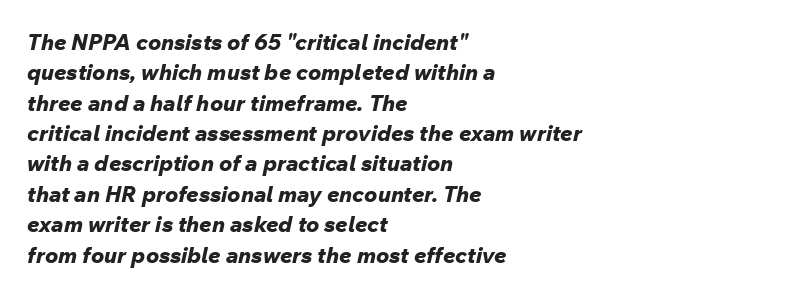
Q: Is the text bold? A: Yes.
Q: Is the text italic (slanted)? A: Yes, it leans right by about 12 degrees.
Q: Is the text underlined? A: No.
Q: How is the paragraph aligned? A: Left-aligned.
Q: Is the spacing between letters normal or unusually wide? A: Normal.
Q: Is the spacing between lines tight, normal or loose? A: Normal.
